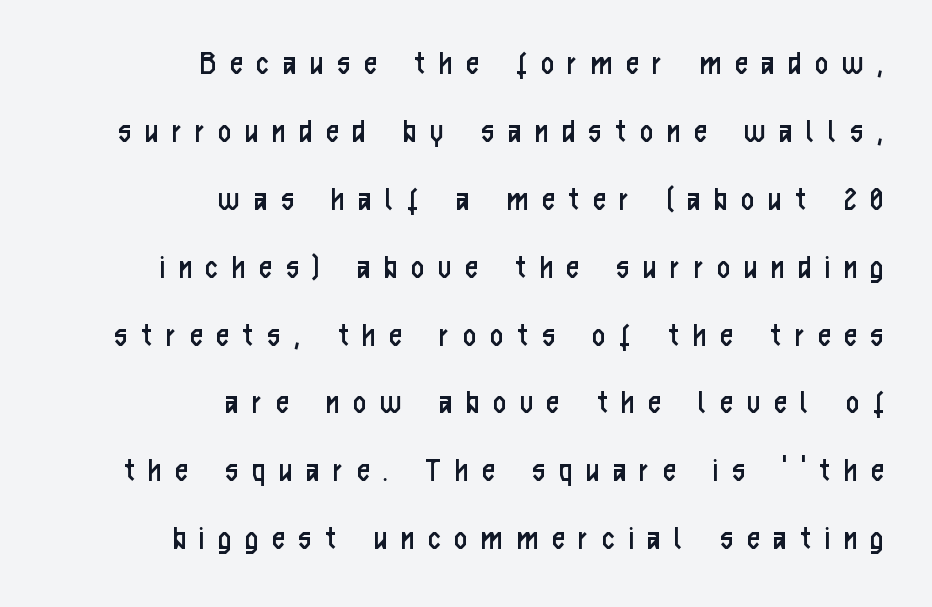
One-word summary of the alignment: right. This sample uses an upright cut, with every glyph sitting square on the baseline. Check where the strokes stop: nothing finishes them off — pure sans. Someone cranked the tracking dial way up on this one. A light-to-regular cut is what we see here.
